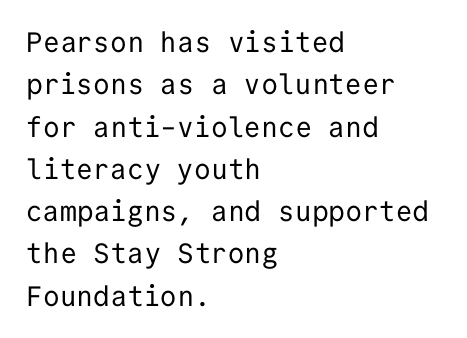
The image shows 28 px regular-weight sans-serif type, upright, monospaced; set left-aligned, normal line spacing (1.51x), normal letter spacing, not underlined; low stroke contrast and a medium x-height.
